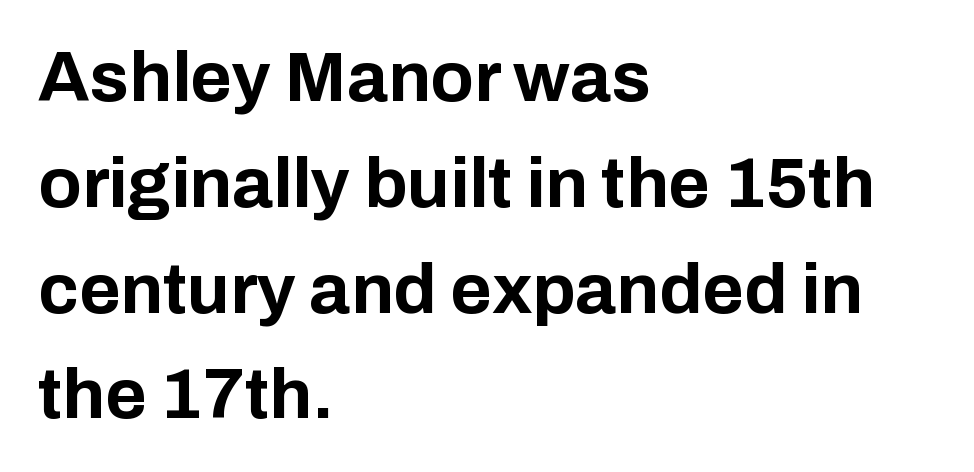
Q: Is the text bold? A: Yes.
Q: Is the text italic (slanted)? A: No, it is upright.
Q: Is the typeface a serif or a sans-serif typeface? A: Sans-serif.
Q: Is the text underlined? A: No.
Q: How is the paragraph aligned? A: Left-aligned.
Q: Is the spacing between letters normal or unusually wide? A: Normal.
Q: Is the spacing between lines tight, normal or loose? A: Normal.
Q: Width (condensed, normal, or wide)? A: Normal.
Q: Stroke contrast? A: Low.
Q: x-height? A: Medium.
Q: Monospaced? A: No.
